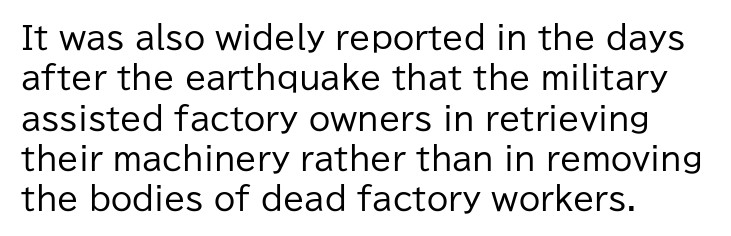
The image shows 31 px regular-weight sans-serif type, upright; set left-aligned, normal line spacing (1.3x), normal letter spacing, not underlined; low stroke contrast and a medium x-height.
